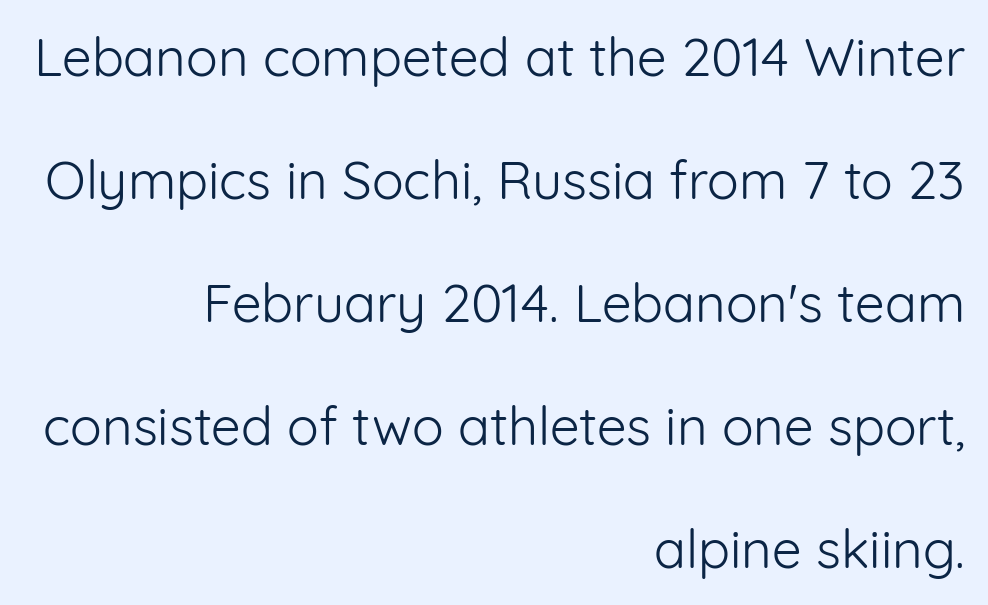
{"serif": "no", "italic": "no", "bold": "no", "weight": "light", "width": "normal", "stroke_contrast": "low", "x_height": "medium", "monospaced": "no", "underline": "no", "align": "right", "line_spacing": "loose", "line_spacing_ratio": 2.32, "letter_spacing": "normal", "letter_spacing_em": 0.0, "glyph_px": 53}
